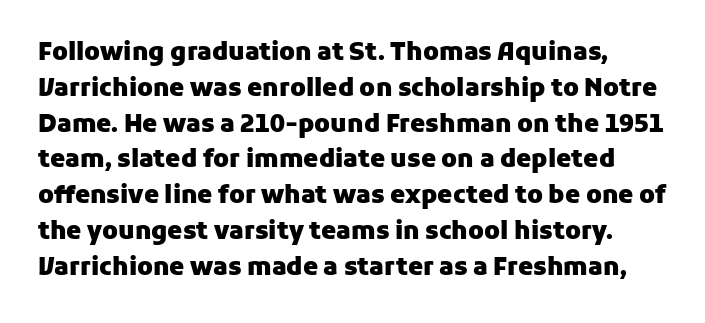
{"italic": "no", "bold": "yes", "underline": "no", "line_spacing": "normal", "line_spacing_ratio": 1.49, "letter_spacing": "normal", "letter_spacing_em": 0.0, "glyph_px": 24}
